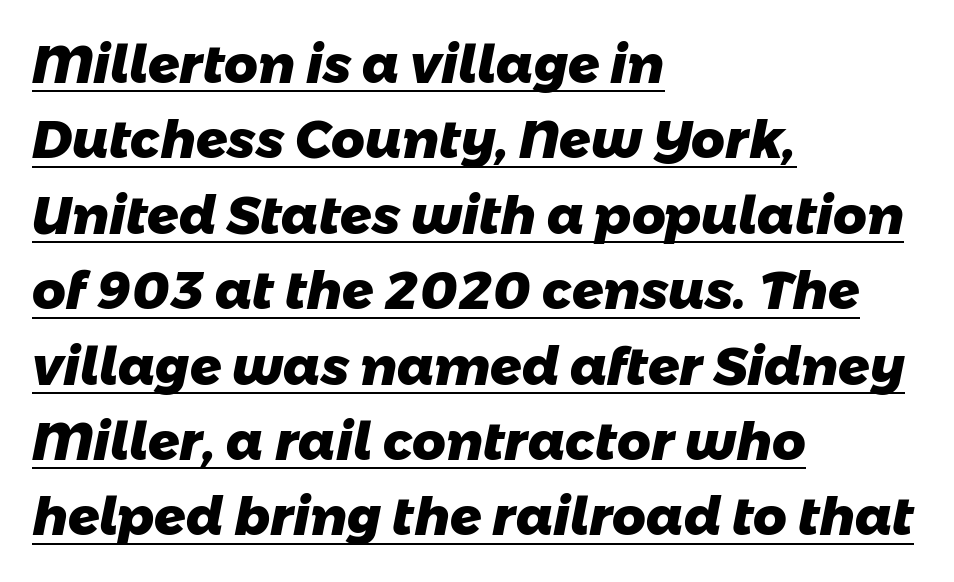
The image shows 52 px heavy sans-serif type; set left-aligned, normal line spacing (1.45x), normal letter spacing, underlined; low stroke contrast and a medium x-height.
